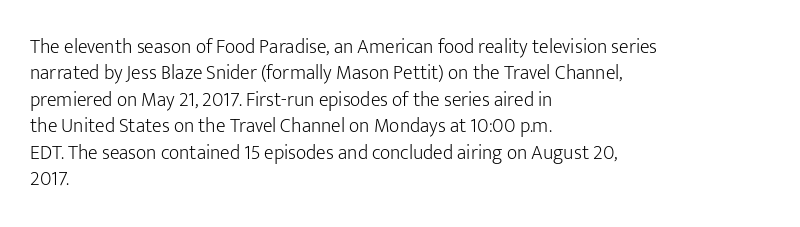
Q: Is the text bold? A: No.
Q: Is the text italic (slanted)? A: No, it is upright.
Q: Is the text underlined? A: No.
Q: How is the paragraph aligned? A: Left-aligned.
Q: Is the spacing between letters normal or unusually wide? A: Normal.
Q: Is the spacing between lines tight, normal or loose? A: Normal.
